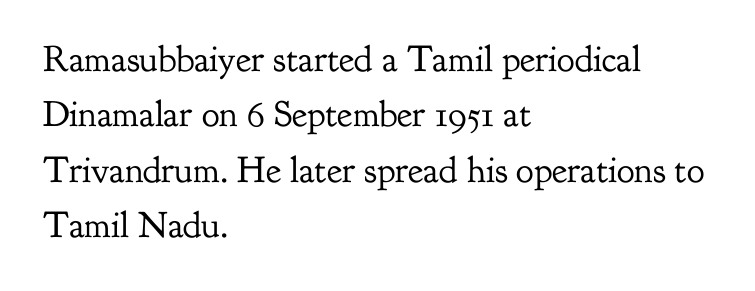
Left-aligned paragraph, ragged on the right. The horizontal fit of the characters is conventional and even. Looks like regular typesetting: each glyph gets only the width it needs. This sample uses a serif face.
